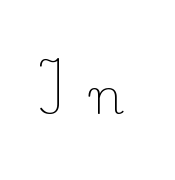
Unbolded letterforms with no extra heft. You could not count columns in this text — the font is proportionally spaced. Observe the serifs anchoring each vertical stroke in this sample. Caption: expanded tracking, letters set apart.
